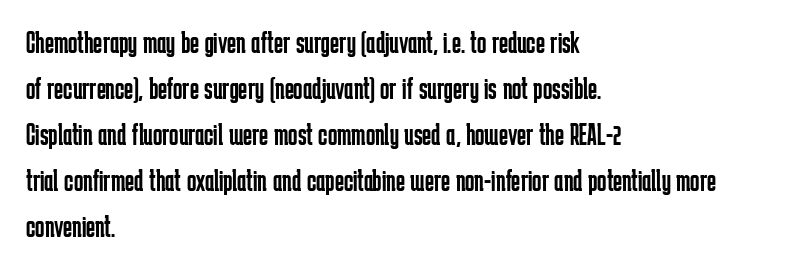
These lines are rendered in a variable-pitch font. Students, note that the glyphs here touch the page at normal intervals. The block of text has a typical density, with ordinary space between rows. Stroke mass is kept to a normal reading level or below. Italic? Not at all — the glyphs are vertical.
